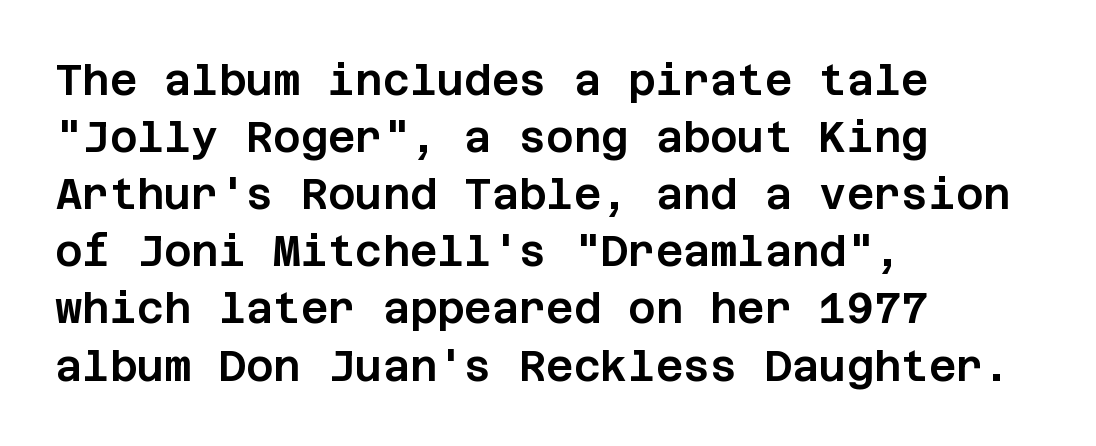
Typographically, this falls in the sans-serif category. Words float on clear page, feet unadorned. In CSS terms this would be text-align: left. Tall strokes in this sample are plumb rather than angled. Whoever set this chose a conventional vertical rhythm. Spacing between characters is what you'd get straight out of the box.
